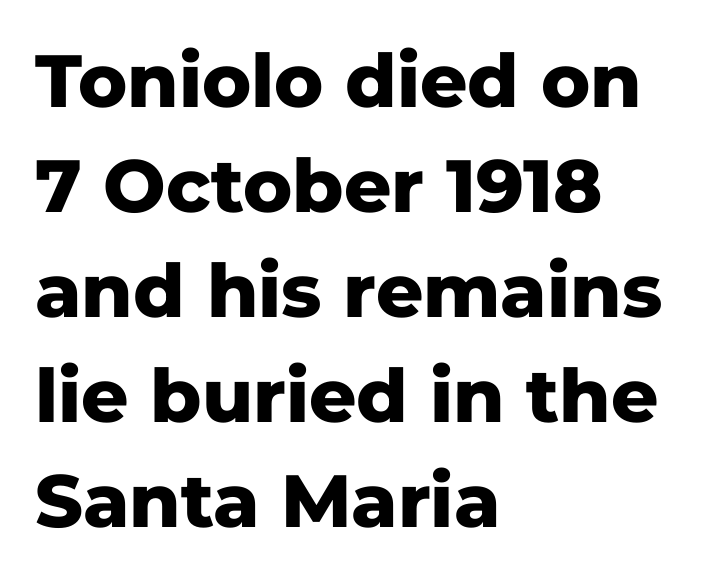
Q: Is the text bold? A: Yes.
Q: Is the text italic (slanted)? A: No, it is upright.
Q: Is the typeface a serif or a sans-serif typeface? A: Sans-serif.
Q: Is the text underlined? A: No.
Q: How is the paragraph aligned? A: Left-aligned.
Q: Is the spacing between letters normal or unusually wide? A: Normal.
Q: Is the spacing between lines tight, normal or loose? A: Normal.
Q: Width (condensed, normal, or wide)? A: Normal.
Q: Stroke contrast? A: Low.
Q: x-height? A: Medium.
Q: Monospaced? A: No.
